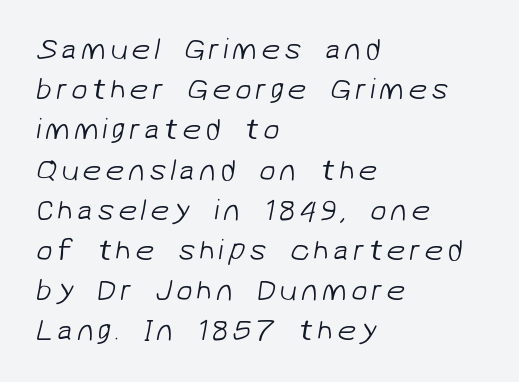
Q: Is the text bold? A: No.
Q: Is the typeface a serif or a sans-serif typeface? A: Sans-serif.
Q: Is the text underlined? A: No.
Q: How is the paragraph aligned? A: Left-aligned.
Q: Is the spacing between lines tight, normal or loose? A: Normal.
Q: Width (condensed, normal, or wide)? A: Normal.
Q: Stroke contrast? A: Low.
Q: x-height? A: Medium.
Q: Monospaced? A: No.
